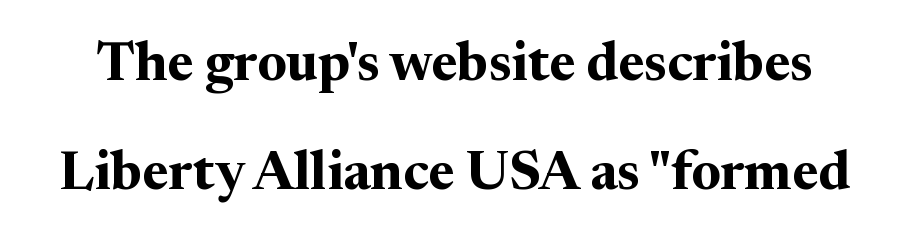
Q: Is the text bold? A: Yes.
Q: Is the text italic (slanted)? A: No, it is upright.
Q: Is the typeface a serif or a sans-serif typeface? A: Serif.
Q: Is the text underlined? A: No.
Q: Is the spacing between letters normal or unusually wide? A: Normal.
Q: Is the spacing between lines tight, normal or loose? A: Loose.
Q: Width (condensed, normal, or wide)? A: Normal.
Q: Stroke contrast? A: Medium.
Q: x-height? A: Medium.
Q: Monospaced? A: No.
